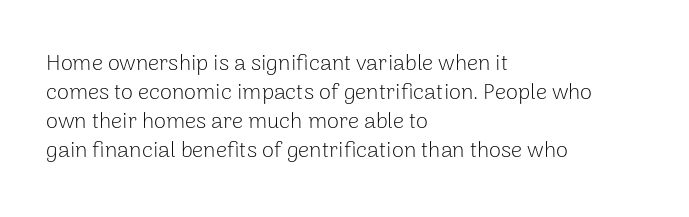
Tall strokes in this sample are plumb rather than angled. The passage shown has conventional tracking throughout. Every row of glyphs begins at an identical x-position on the left. A normal amount of white space separates one row of letters from the next. Type without underlining.
